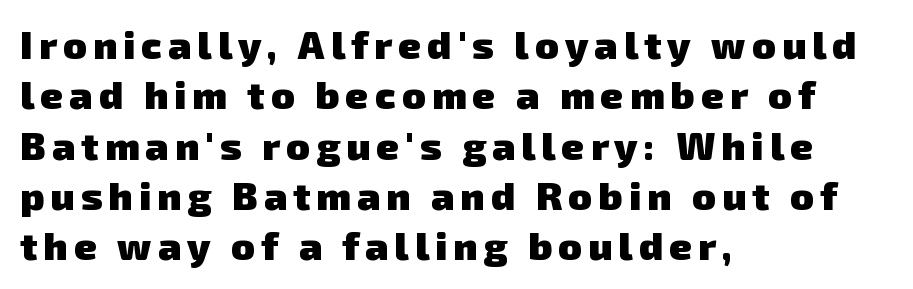
The leading is moderate, giving the passage an even texture. Notice how thick the strokes are: this is what a full bold looks like. Just letters on the line, the space beneath them empty. Line starts are locked; line ends wander.
